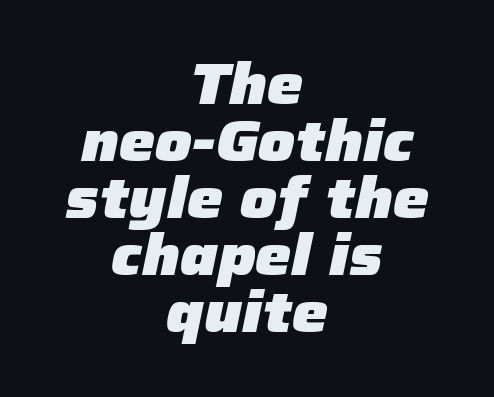
Q: Is the text bold? A: Yes.
Q: Is the text italic (slanted)? A: Yes, it leans right by about 12 degrees.
Q: Is the text underlined? A: No.
Q: How is the paragraph aligned? A: Centered.
Q: Is the spacing between letters normal or unusually wide? A: Normal.
Q: Is the spacing between lines tight, normal or loose? A: Tight.
Q: Width (condensed, normal, or wide)? A: Normal.
Q: Stroke contrast? A: Low.
Q: x-height? A: Medium.
Q: Monospaced? A: No.
